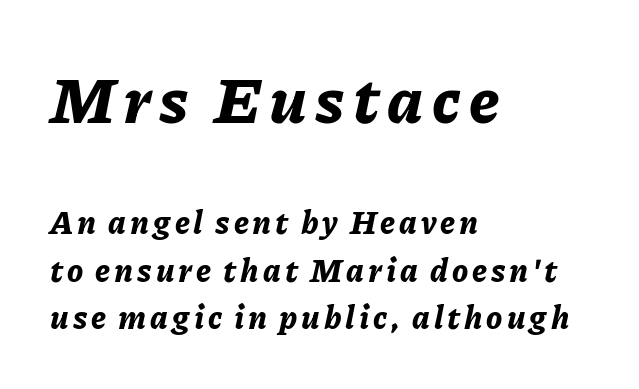
The image shows 65 px bold type, italic (leaning right); set left-aligned, normal line spacing (1.48x), not underlined; the first (top) block is 2.03x larger; low stroke contrast and a medium x-height.
